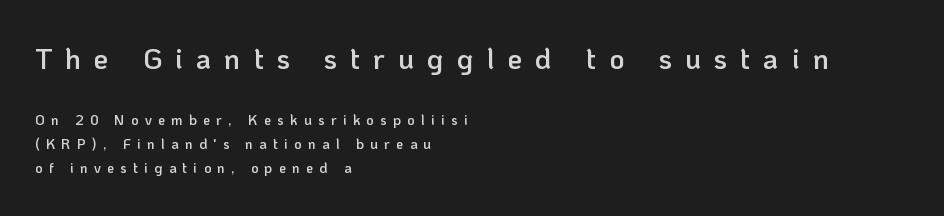
{"serif": "no", "italic": "no", "bold": "semi", "weight": "semibold", "width": "normal", "stroke_contrast": "low", "x_height": "medium", "monospaced": "no", "underline": "no", "align": "left", "line_spacing_ratio": 1.72, "letter_spacing": "wide", "letter_spacing_em": 0.45, "larger_block": "first", "size_ratio": 2.07, "glyph_px": 29}
